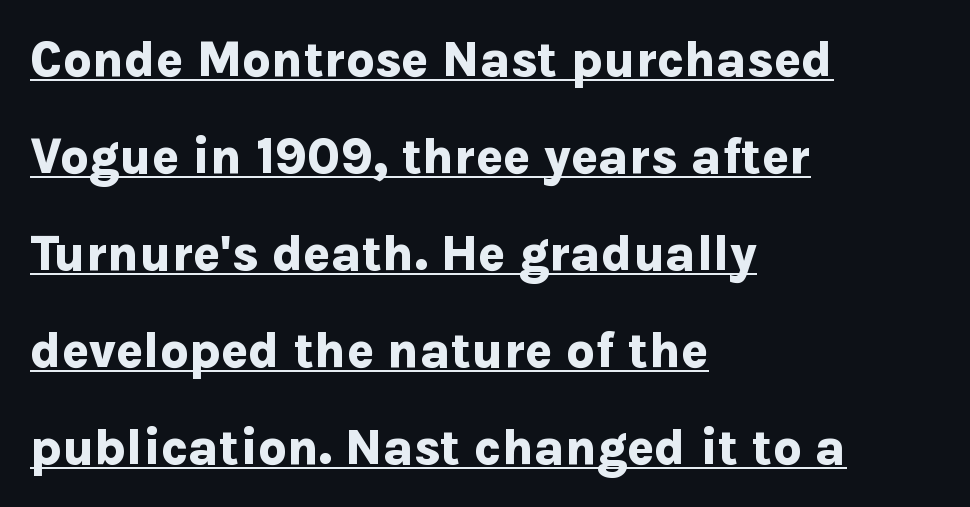
The image shows 50 px bold sans-serif type, upright; set left-aligned, loose line spacing (1.94x), normal letter spacing, underlined; low stroke contrast and a medium x-height.
